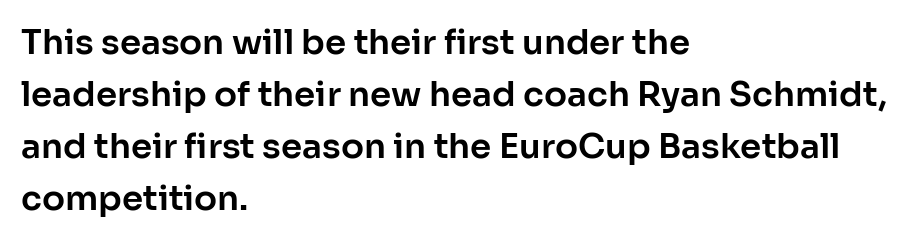
{"serif": "no", "italic": "no", "width": "normal", "stroke_contrast": "low", "x_height": "medium", "monospaced": "no", "underline": "no", "align": "left", "line_spacing": "normal", "line_spacing_ratio": 1.53, "letter_spacing": "normal", "letter_spacing_em": 0.0, "glyph_px": 34}
